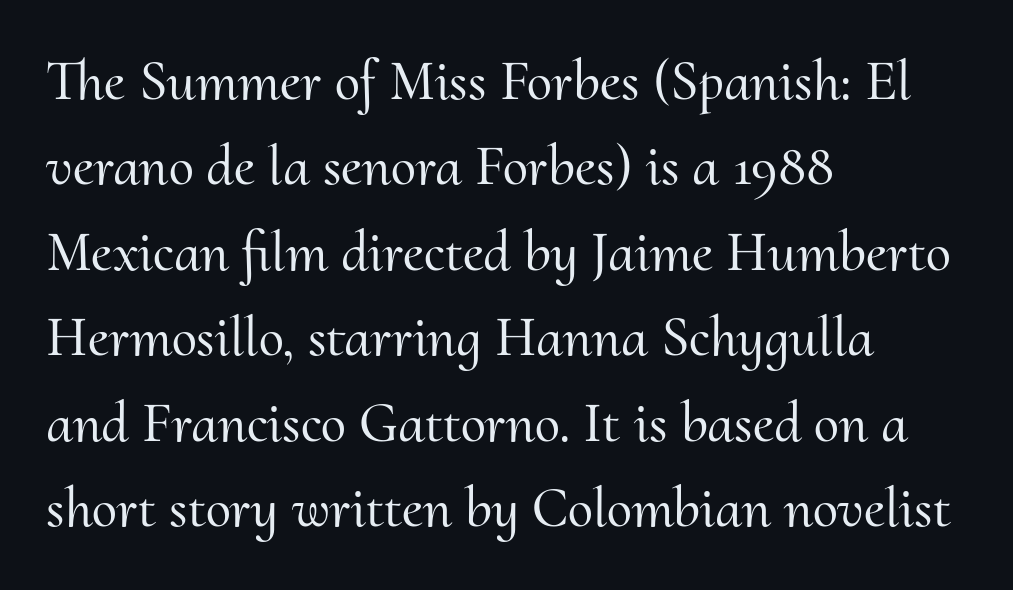
{"serif": "yes", "italic": "no", "width": "normal", "stroke_contrast": "medium", "x_height": "small", "monospaced": "no", "underline": "no", "align": "left", "line_spacing": "normal", "line_spacing_ratio": 1.5, "letter_spacing": "normal", "letter_spacing_em": 0.0, "glyph_px": 57}
